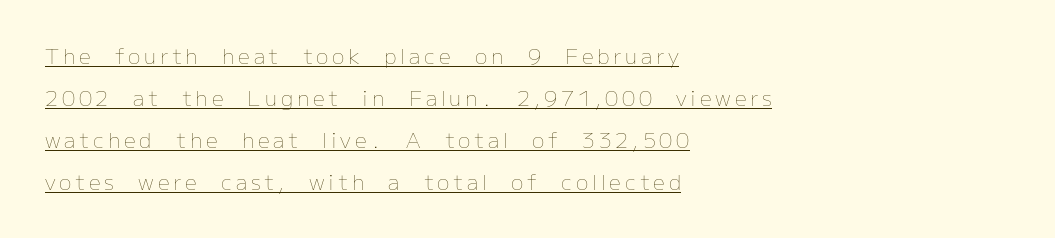
Q: Is the text bold? A: No.
Q: Is the text italic (slanted)? A: No, it is upright.
Q: Is the text underlined? A: Yes.
Q: How is the paragraph aligned? A: Left-aligned.
Q: Is the spacing between lines tight, normal or loose? A: Loose.
